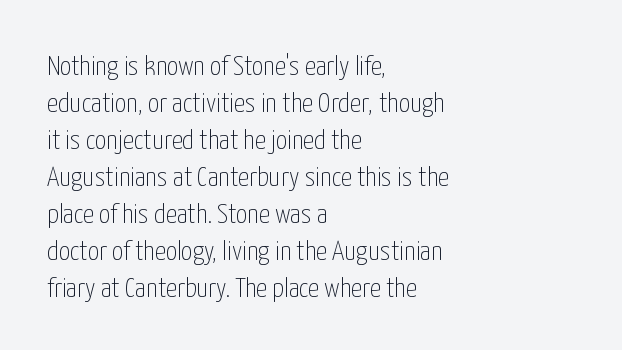
Q: Is the text bold? A: No.
Q: Is the text italic (slanted)? A: No, it is upright.
Q: Is the typeface a serif or a sans-serif typeface? A: Sans-serif.
Q: Is the text underlined? A: No.
Q: How is the paragraph aligned? A: Left-aligned.
Q: Is the spacing between letters normal or unusually wide? A: Normal.
Q: Is the spacing between lines tight, normal or loose? A: Normal.
Q: Width (condensed, normal, or wide)? A: Condensed.
Q: Stroke contrast? A: Low.
Q: x-height? A: Medium.
Q: Monospaced? A: No.
